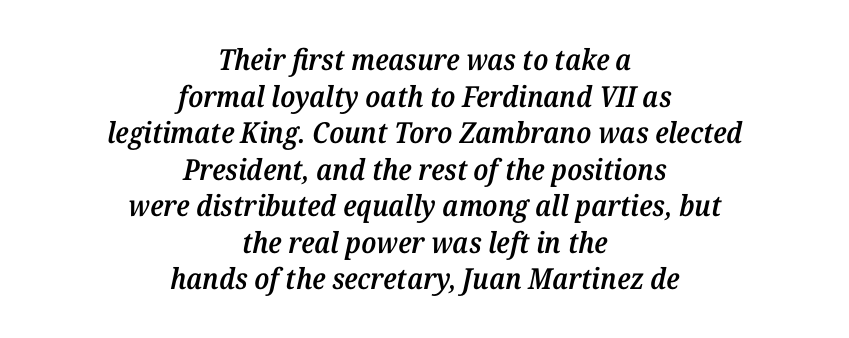
Q: Is the text bold? A: Semi-bold.
Q: Is the text italic (slanted)? A: Yes, it leans right by about 12 degrees.
Q: Is the typeface a serif or a sans-serif typeface? A: Serif.
Q: Is the text underlined? A: No.
Q: How is the paragraph aligned? A: Centered.
Q: Is the spacing between letters normal or unusually wide? A: Normal.
Q: Is the spacing between lines tight, normal or loose? A: Normal.
Q: Width (condensed, normal, or wide)? A: Normal.
Q: Stroke contrast? A: Medium.
Q: x-height? A: Medium.
Q: Monospaced? A: No.
